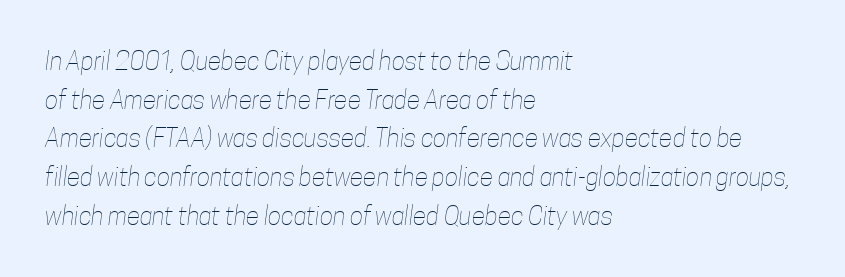
The face looks like a standard text weight, possibly lighter. How are the letters spaced? Ordinarily, with no added tracking. The paragraph has a hard left edge and a soft right edge. The specimen omits any rule beneath the text block's lines. Is there much room between lines? A standard amount, neither cramped nor airy.
